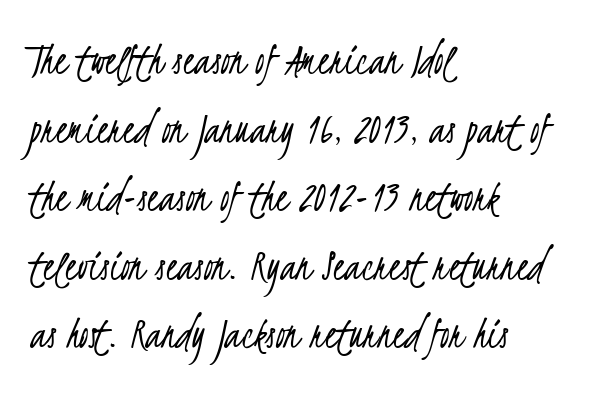
The passage shown is not bold in any degree. The rendering shows plain stroke endings on the letterforms — a sans-serif design. Inter-character spacing is left at the font's built-in metrics. Any mark beneath the type? The region is blank. These lines are set flush left with a ragged right edge. The line-height multiplier appears to be the usual default.
